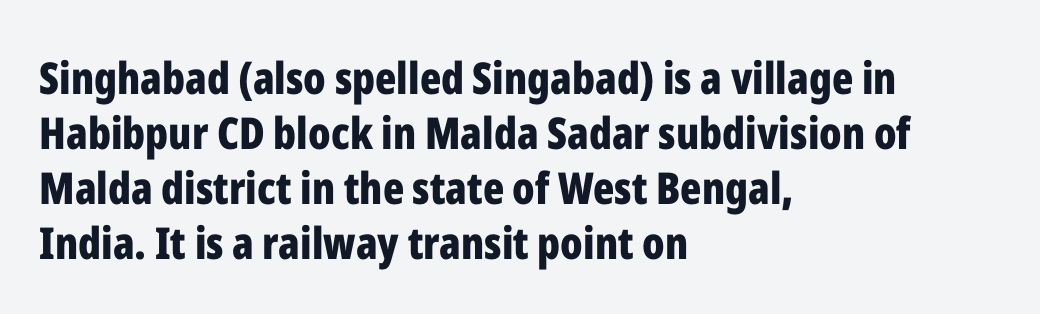
The image shows 44 px bold, condensed sans-serif type, upright; set left-aligned, normal line spacing (1.25x), normal letter spacing, not underlined; low stroke contrast and a medium x-height.
